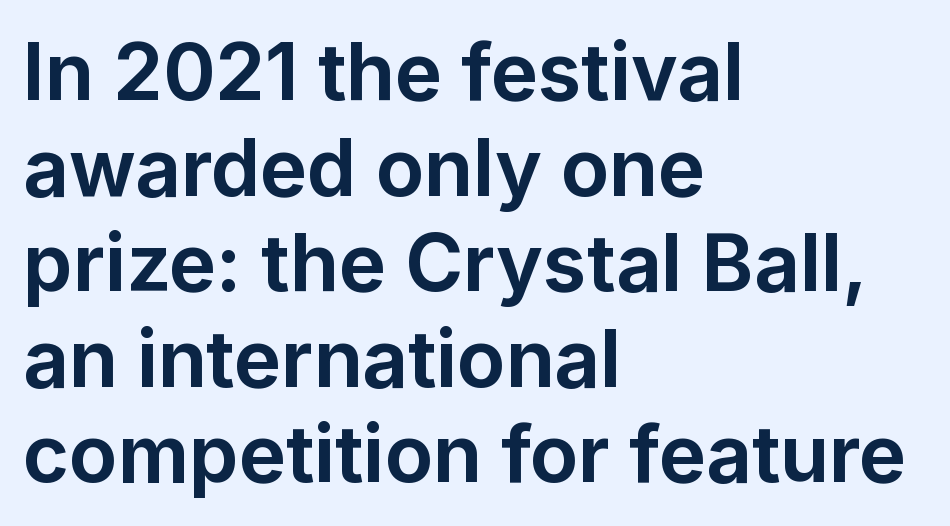
Short note: letters normally spaced. Does the lettering tilt? It doesn't — this is upright. As a designer I'd log this as weight 700, bold. Letterform terminals end flat and unadorned throughout the passage.
